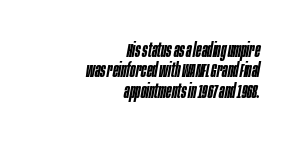
Glyph-to-glyph distance matches everyday printed text. Horizontal bands of white between lines are thin slivers. Italic? Definitely — the glyphs are oblique. The ragged edge is on the left, which tells us the setting is flush right.
